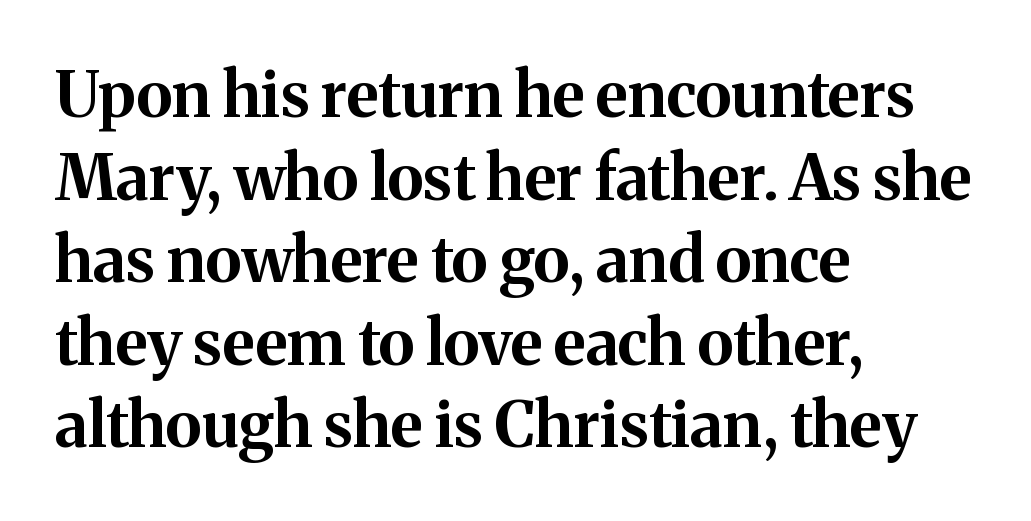
The image shows 63 px bold serif type, upright; set left-aligned, normal line spacing (1.31x), normal letter spacing, not underlined; medium stroke contrast and a medium x-height.
